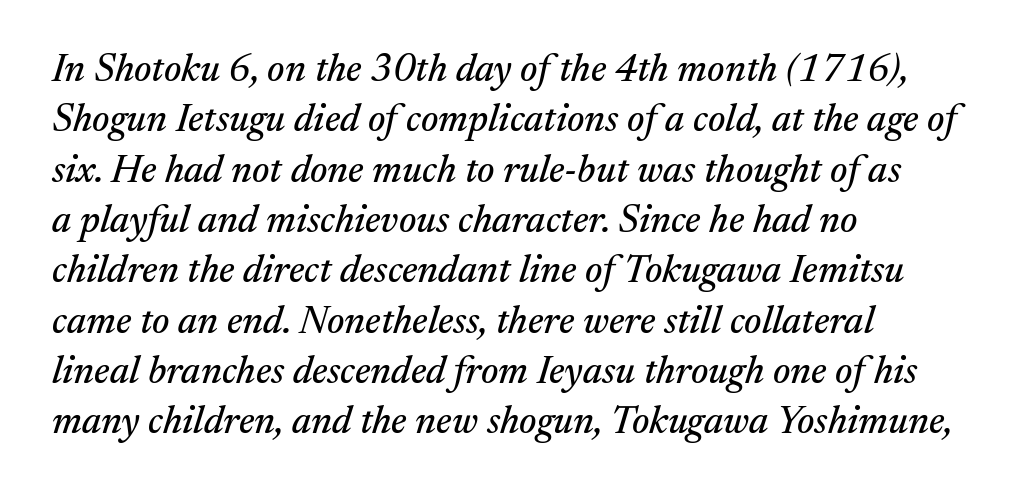
Each new line begins a customary step beneath the previous one. Spacing verdict: proportional, widths tailored to each character. Line starts are locked; line ends wander. Emphasis-style slanted type is in use. The letterforms sit shoulder to shoulder at normal distance.
